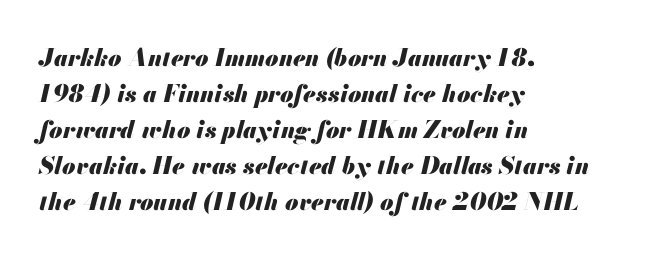
Words appear dense and cohesive because spacing is normal. The sample has been set heavy, in full bold. Left-aligned paragraph, ragged on the right. Regular leading. This is oblique type, the kind used for emphasis or titles.
